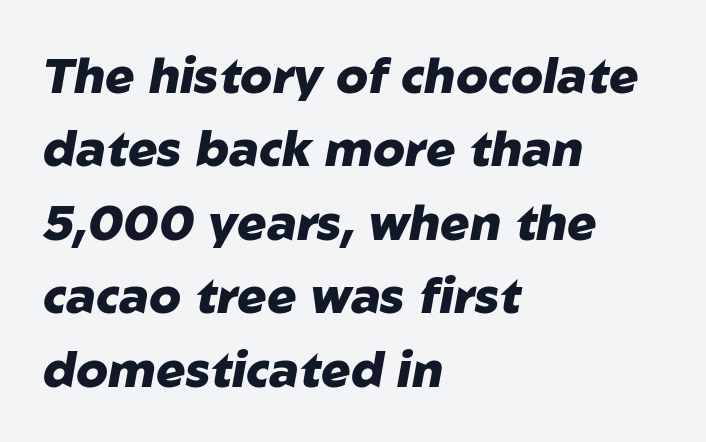
The passage shown stacks its lines at a standard gap. Nothing unusual about the tracking: characters are spaced as the font intends. The letters advance in unequal steps, a hallmark of proportional type. Underlining? Definitely not there.
